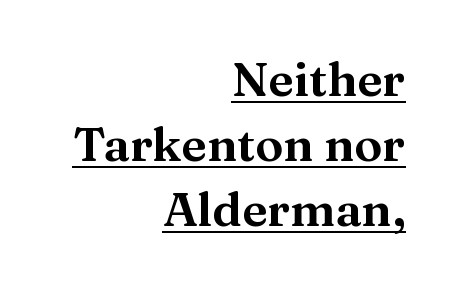
Q: Is the text italic (slanted)? A: No, it is upright.
Q: Is the typeface a serif or a sans-serif typeface? A: Serif.
Q: Is the text underlined? A: Yes.
Q: How is the paragraph aligned? A: Right-aligned.
Q: Is the spacing between letters normal or unusually wide? A: Normal.
Q: Is the spacing between lines tight, normal or loose? A: Normal.
Q: Width (condensed, normal, or wide)? A: Wide.
Q: Stroke contrast? A: Medium.
Q: x-height? A: Medium.
Q: Monospaced? A: No.
